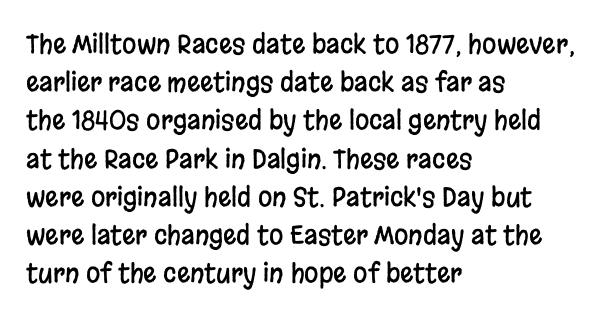
Q: Is the text italic (slanted)? A: No, it is upright.
Q: Is the text underlined? A: No.
Q: How is the paragraph aligned? A: Left-aligned.
Q: Is the spacing between letters normal or unusually wide? A: Normal.
Q: Is the spacing between lines tight, normal or loose? A: Normal.
